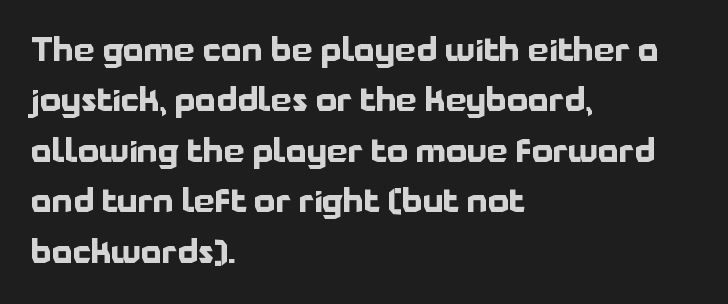
{"serif": "no", "italic": "no", "bold": "yes", "weight": "bold", "width": "normal", "stroke_contrast": "low", "x_height": "medium", "monospaced": "no", "underline": "no", "align": "left", "line_spacing": "normal", "line_spacing_ratio": 1.53, "letter_spacing": "normal", "letter_spacing_em": 0.0, "glyph_px": 33}
